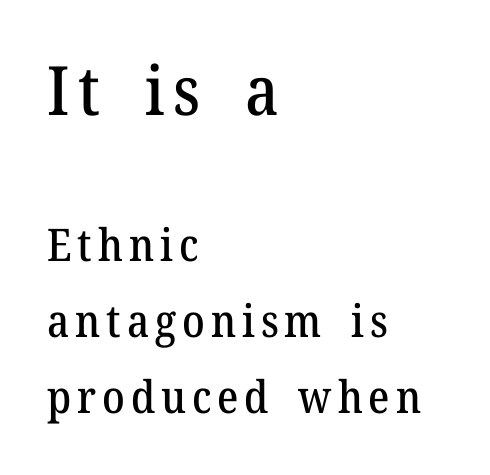
This layout puts the oversized block above and the modest block below. The typography opts for an upright posture over an oblique one. The rendering uses a moderate line-height, typical for paragraphs. No word sits above an underline.
